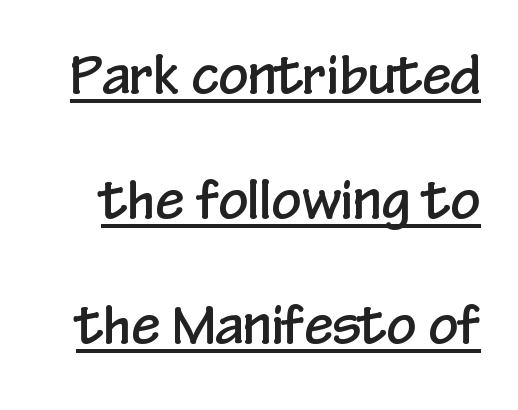
{"serif": "no", "italic": "no", "width": "condensed", "stroke_contrast": "low", "x_height": "medium", "monospaced": "no", "underline": "yes", "line_spacing": "loose", "line_spacing_ratio": 2.4, "letter_spacing": "normal", "letter_spacing_em": 0.0, "glyph_px": 52}
